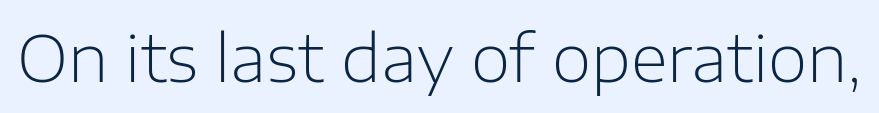
The image shows 64 px light sans-serif type, upright; set normal letter spacing, not underlined; low stroke contrast and a medium x-height.
